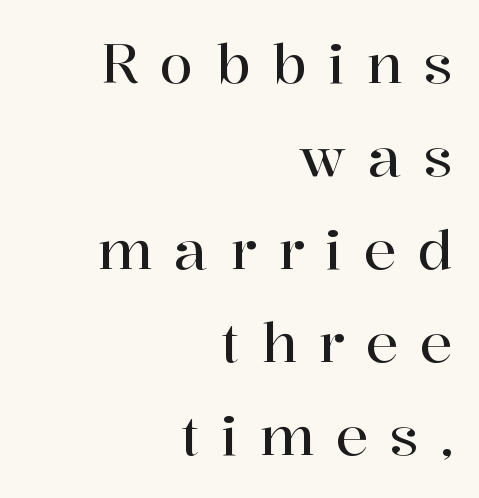
The specimen omits any rule beneath the text block's lines. Loose tracking; the words dissolve into strings of separated letters. Notice how the stems are strictly vertical — no italics here. The rendering uses natural spacing where letterforms have individual widths. Reading down the block, your eye finds every line finishing at a fixed right position. Observe the serifs anchoring each vertical stroke in this sample.
